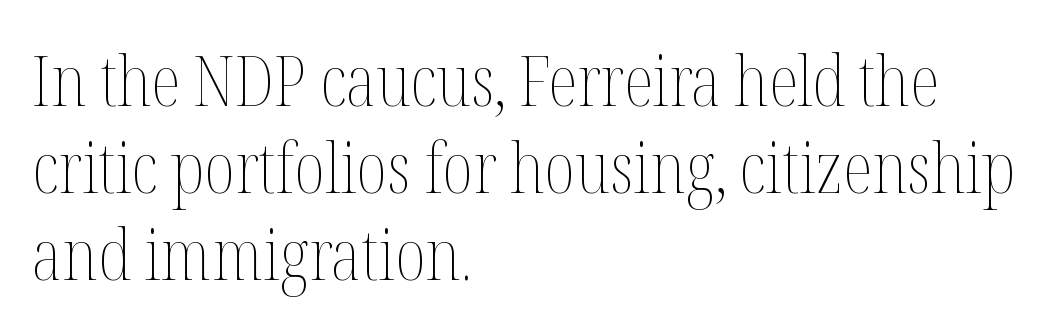
The image shows 69 px thin, condensed type, upright; set left-aligned, normal line spacing (1.26x), normal letter spacing, not underlined; medium stroke contrast and a medium x-height.
